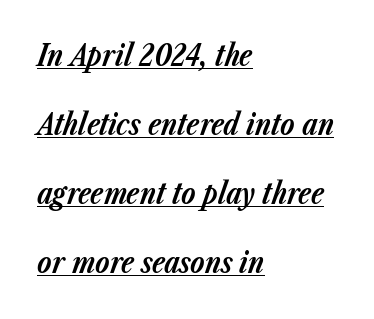
The image shows 29 px bold type, italic (leaning right); set left-aligned, loose line spacing (2.38x), normal letter spacing, underlined; low stroke contrast and a medium x-height.
